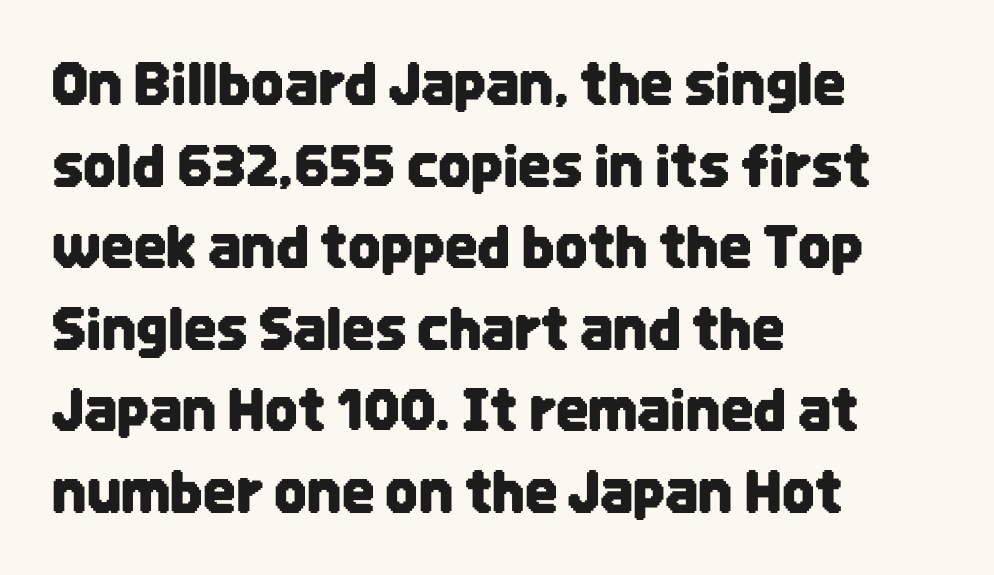
{"serif": "no", "italic": "no", "width": "condensed", "stroke_contrast": "low", "x_height": "large", "monospaced": "no", "underline": "no", "align": "left", "line_spacing": "normal", "line_spacing_ratio": 1.43, "letter_spacing": "normal", "letter_spacing_em": 0.0, "glyph_px": 57}
